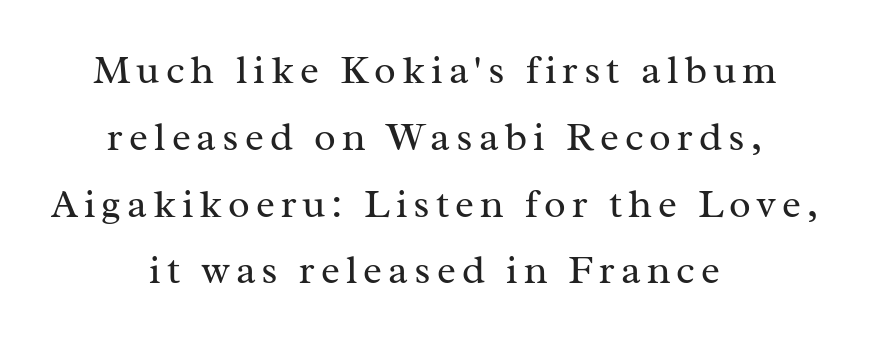
Q: Is the text bold? A: No.
Q: Is the text italic (slanted)? A: No, it is upright.
Q: Is the typeface a serif or a sans-serif typeface? A: Serif.
Q: Is the text underlined? A: No.
Q: How is the paragraph aligned? A: Centered.
Q: Is the spacing between lines tight, normal or loose? A: Normal.
Q: Width (condensed, normal, or wide)? A: Normal.
Q: Stroke contrast? A: Medium.
Q: x-height? A: Medium.
Q: Monospaced? A: No.
